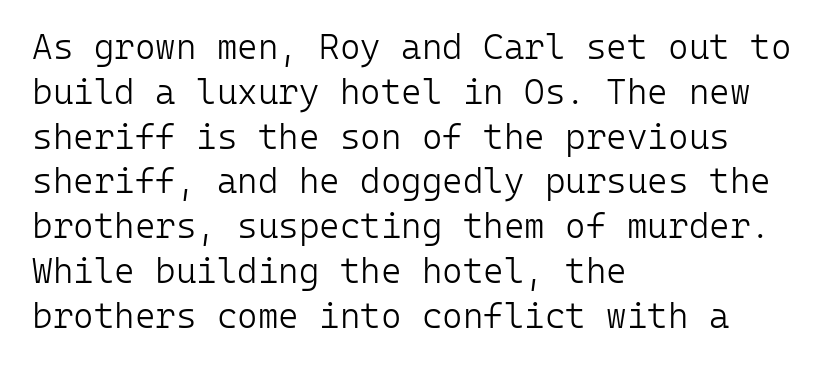
Q: Is the text bold? A: No.
Q: Is the text italic (slanted)? A: No, it is upright.
Q: Is the typeface a serif or a sans-serif typeface? A: Sans-serif.
Q: Is the text underlined? A: No.
Q: How is the paragraph aligned? A: Left-aligned.
Q: Is the spacing between letters normal or unusually wide? A: Normal.
Q: Is the spacing between lines tight, normal or loose? A: Normal.
Q: Width (condensed, normal, or wide)? A: Normal.
Q: Stroke contrast? A: Low.
Q: x-height? A: Medium.
Q: Monospaced? A: Yes.
